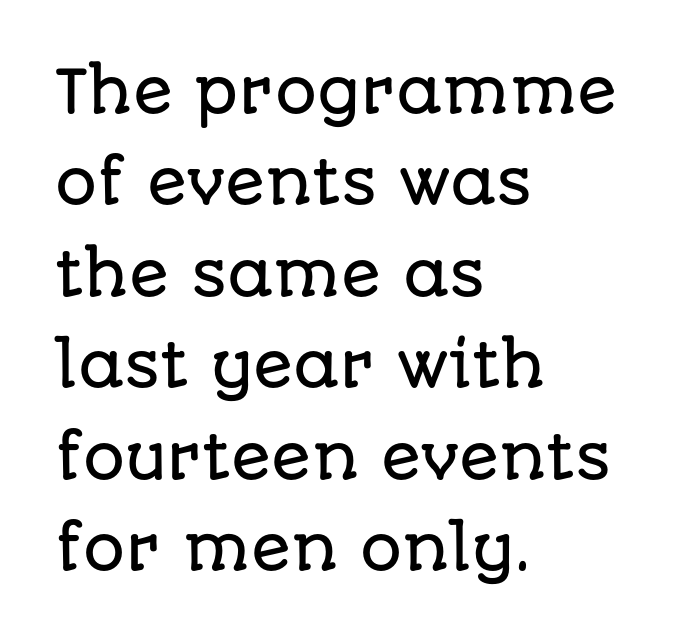
Q: Is the text italic (slanted)? A: No, it is upright.
Q: Is the typeface a serif or a sans-serif typeface? A: Sans-serif.
Q: Is the text underlined? A: No.
Q: How is the paragraph aligned? A: Left-aligned.
Q: Is the spacing between letters normal or unusually wide? A: Normal.
Q: Is the spacing between lines tight, normal or loose? A: Normal.
Q: Width (condensed, normal, or wide)? A: Normal.
Q: Stroke contrast? A: Low.
Q: x-height? A: Large.
Q: Monospaced? A: No.
